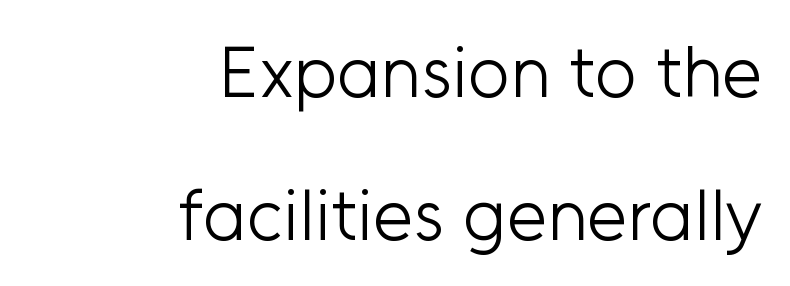
{"serif": "no", "italic": "no", "bold": "no", "weight": "light", "width": "normal", "stroke_contrast": "low", "x_height": "medium", "monospaced": "no", "underline": "no", "align": "right", "line_spacing": "loose", "line_spacing_ratio": 1.98, "letter_spacing": "normal", "letter_spacing_em": 0.0, "glyph_px": 72}
